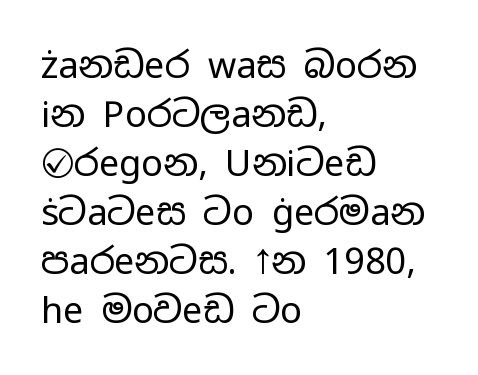
Compared with typical paragraphs, the rows here are spaced about the same. The rendering uses natural spacing where letterforms have individual widths. Serif or sans? Sans — the stroke terminals are bare. What stands out about the letter spacing? Nothing — it is the standard amount. Stem width sits at or under what a default text font uses.
